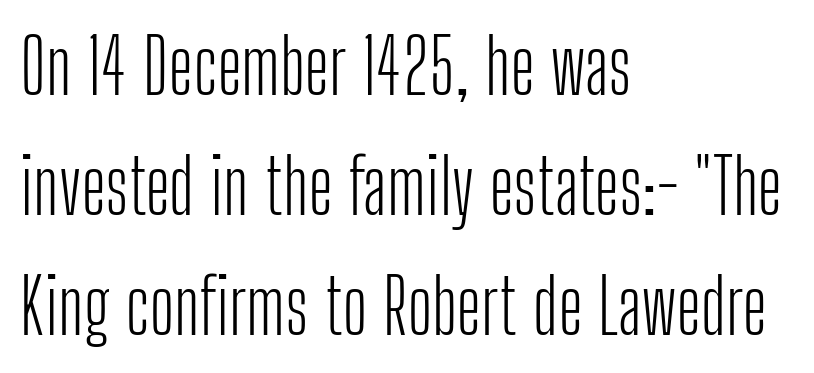
Q: Is the text bold? A: No.
Q: Is the text italic (slanted)? A: No, it is upright.
Q: Is the typeface a serif or a sans-serif typeface? A: Sans-serif.
Q: Is the text underlined? A: No.
Q: How is the paragraph aligned? A: Left-aligned.
Q: Is the spacing between letters normal or unusually wide? A: Normal.
Q: Is the spacing between lines tight, normal or loose? A: Normal.
Q: Width (condensed, normal, or wide)? A: Condensed.
Q: Stroke contrast? A: Low.
Q: x-height? A: Medium.
Q: Monospaced? A: No.
